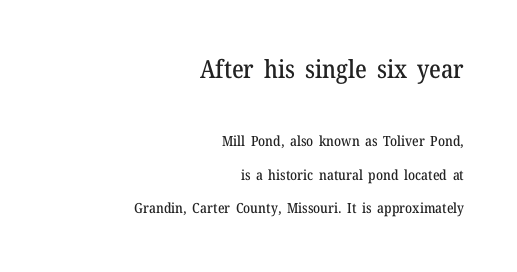
Q: Is the text italic (slanted)? A: No, it is upright.
Q: Is the text underlined? A: No.
Q: How is the paragraph aligned? A: Right-aligned.
Q: Is the spacing between letters normal or unusually wide? A: Normal.
Q: Is the spacing between lines tight, normal or loose? A: Loose.
Q: Which block of text is set in a larger size, the first (top) or the second (bottom)? A: The first (top) one.
